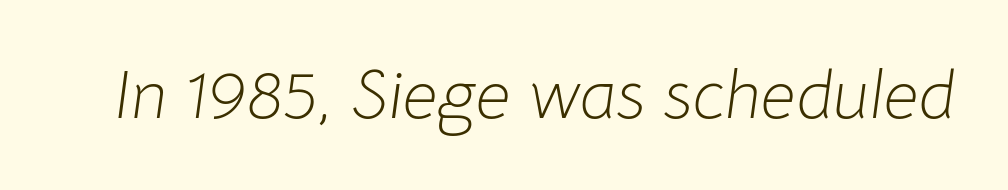
Q: Is the text bold? A: No.
Q: Is the text italic (slanted)? A: Yes, it leans right by about 8 degrees.
Q: Is the text underlined? A: No.
Q: Is the spacing between letters normal or unusually wide? A: Normal.
Q: Width (condensed, normal, or wide)? A: Normal.
Q: Stroke contrast? A: Low.
Q: x-height? A: Medium.
Q: Monospaced? A: No.
